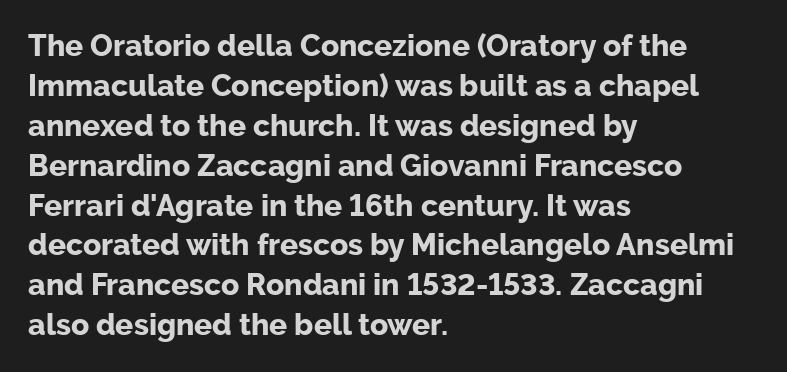
Is there much room between lines? A standard amount, neither cramped nor airy. Tall strokes in this sample are plumb rather than angled. Here the glyphs are tracked normally, forming tight word shapes. Plenty of ink on the page — the face is bold.
